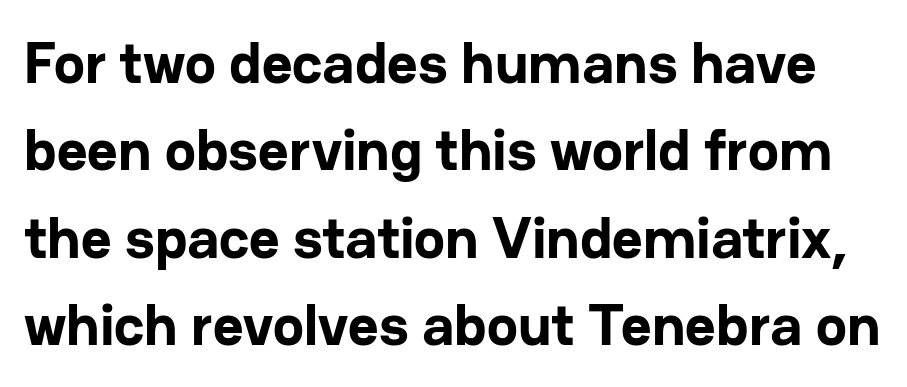
{"serif": "no", "italic": "no", "bold": "yes", "weight": "bold", "width": "normal", "stroke_contrast": "low", "x_height": "medium", "monospaced": "no", "underline": "no", "line_spacing": "normal", "line_spacing_ratio": 1.48, "letter_spacing": "normal", "letter_spacing_em": 0.0, "glyph_px": 59}
